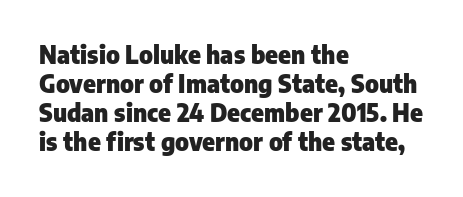
Bold? Absolutely — the strokes are thick and heavy. These lines are set flush left with a ragged right edge. Each row of text sits above clean, open space. There is no visible air inserted between adjacent glyphs. The type sits square on the baseline with zero lean.
